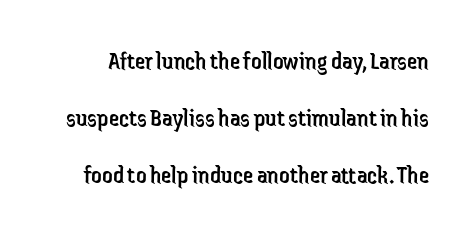
Unlike italic type, these characters show no tilt at all. Does the leading feel generous? Absolutely, it's lavish. Does extra space separate the letters? No, they use regular spacing. Heaviness? Minimal to ordinary, like unemphasized prose. The strip under each line holds only bare page.
